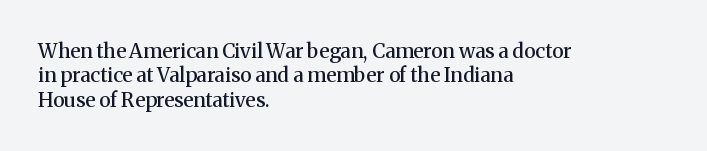
Q: Is the text bold? A: Semi-bold.
Q: Is the text italic (slanted)? A: No, it is upright.
Q: Is the text underlined? A: No.
Q: How is the paragraph aligned? A: Left-aligned.
Q: Is the spacing between letters normal or unusually wide? A: Normal.
